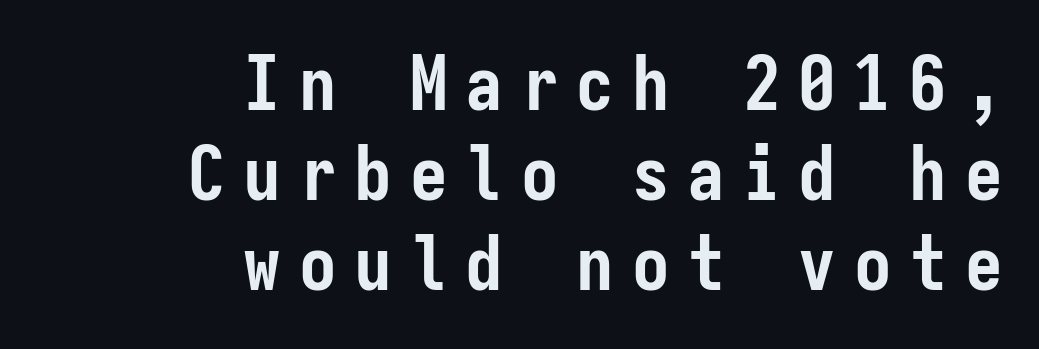
Q: Is the text bold? A: Yes.
Q: Is the text italic (slanted)? A: No, it is upright.
Q: Is the typeface a serif or a sans-serif typeface? A: Sans-serif.
Q: Is the text underlined? A: No.
Q: How is the paragraph aligned? A: Right-aligned.
Q: Is the spacing between letters normal or unusually wide? A: Unusually wide.
Q: Width (condensed, normal, or wide)? A: Condensed.
Q: Stroke contrast? A: Low.
Q: x-height? A: Medium.
Q: Monospaced? A: Yes.
